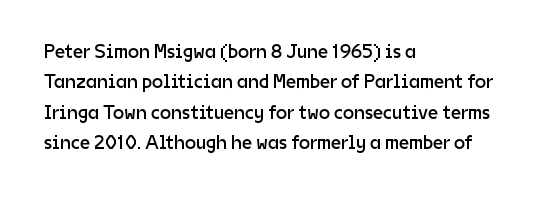
{"italic": "no", "bold": "no", "underline": "no", "align": "left", "line_spacing": "normal", "line_spacing_ratio": 1.52, "letter_spacing": "normal", "letter_spacing_em": 0.0, "glyph_px": 20}
